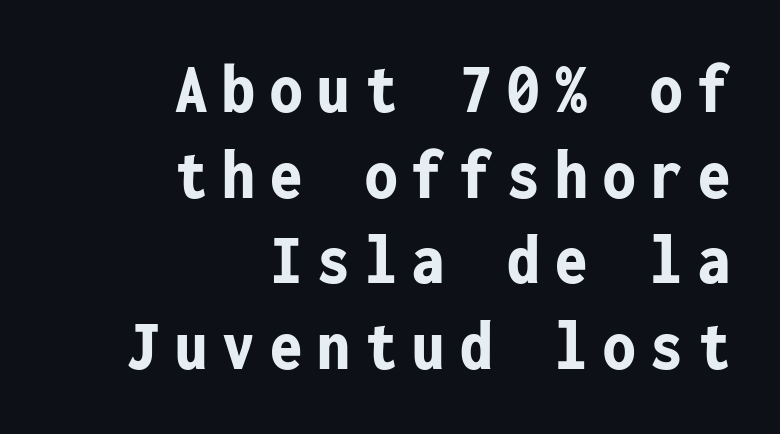
Q: Is the text bold? A: Yes.
Q: Is the text italic (slanted)? A: No, it is upright.
Q: Is the typeface a serif or a sans-serif typeface? A: Sans-serif.
Q: Is the text underlined? A: No.
Q: How is the paragraph aligned? A: Right-aligned.
Q: Is the spacing between letters normal or unusually wide? A: Unusually wide.
Q: Width (condensed, normal, or wide)? A: Condensed.
Q: Stroke contrast? A: Low.
Q: x-height? A: Medium.
Q: Monospaced? A: Yes.
